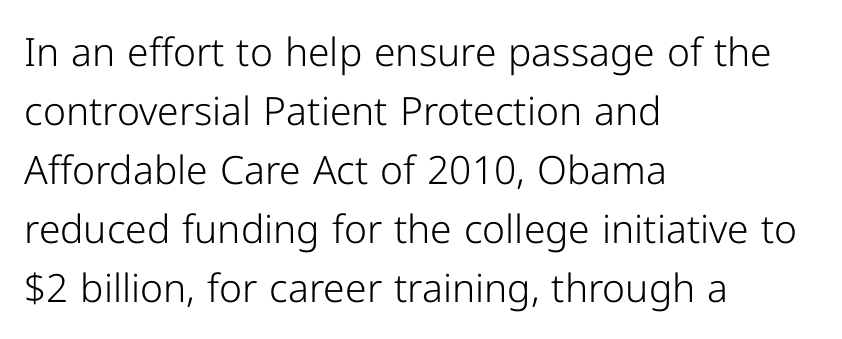
The image shows 39 px light sans-serif type, upright; set left-aligned, normal line spacing (1.51x), normal letter spacing, not underlined; low stroke contrast and a medium x-height.
